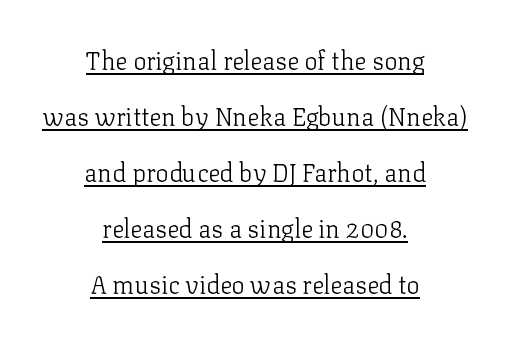
Q: Is the text bold? A: No.
Q: Is the text italic (slanted)? A: No, it is upright.
Q: Is the text underlined? A: Yes.
Q: How is the paragraph aligned? A: Centered.
Q: Is the spacing between letters normal or unusually wide? A: Normal.
Q: Is the spacing between lines tight, normal or loose? A: Loose.
